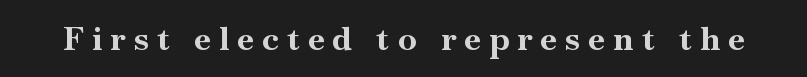
The image shows 33 px bold serif type, upright; set unusually wide letter spacing (+0.26 em), not underlined; high stroke contrast and a small x-height.
